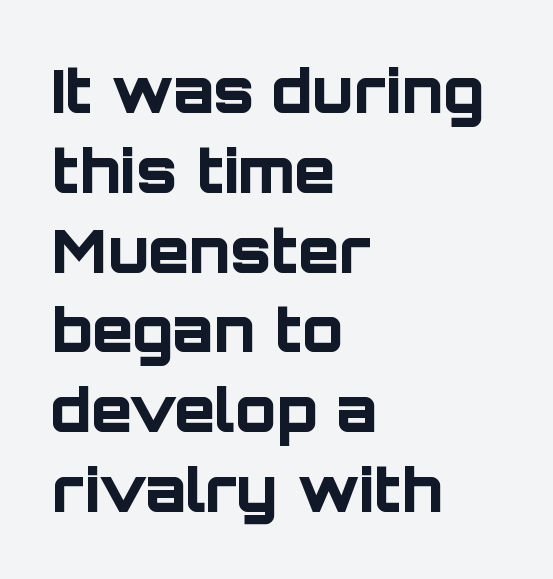
{"serif": "no", "italic": "no", "bold": "yes", "weight": "bold", "width": "normal", "stroke_contrast": "low", "x_height": "large", "monospaced": "no", "underline": "no", "align": "left", "line_spacing": "normal", "line_spacing_ratio": 1.33, "letter_spacing": "normal", "letter_spacing_em": 0.0, "glyph_px": 60}
